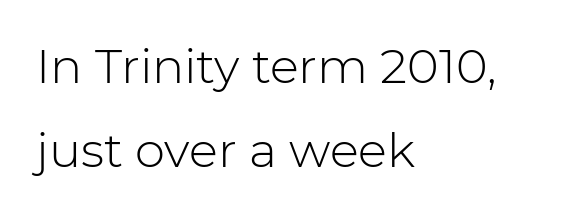
Examine the stroke ends and you'll find no serifs. Do the letters lean? They stand straight. Line starts are locked; line ends wander. The letters advance in unequal steps, a hallmark of proportional type. You could call the tracking neutral — neither tight nor loose. A quiet, ordinary-to-light weight characterises the typeface.
